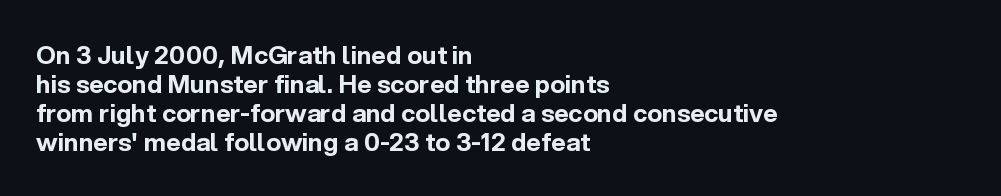
{"italic": "no", "bold": "yes", "underline": "no", "align": "left", "line_spacing_ratio": 1.16, "letter_spacing": "normal", "letter_spacing_em": 0.0, "glyph_px": 25}
